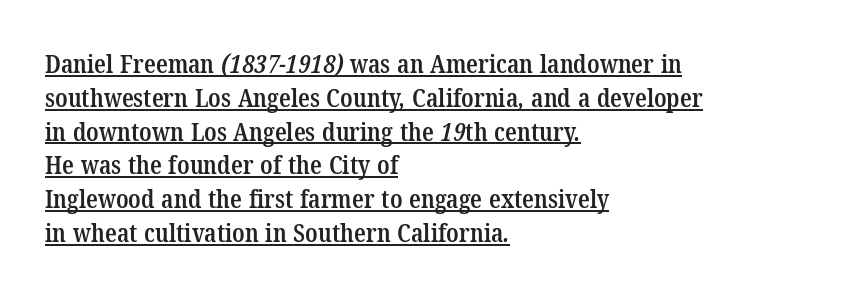
The image shows 26 px text type; set left-aligned, normal line spacing (1.3x), normal letter spacing, underlined.
